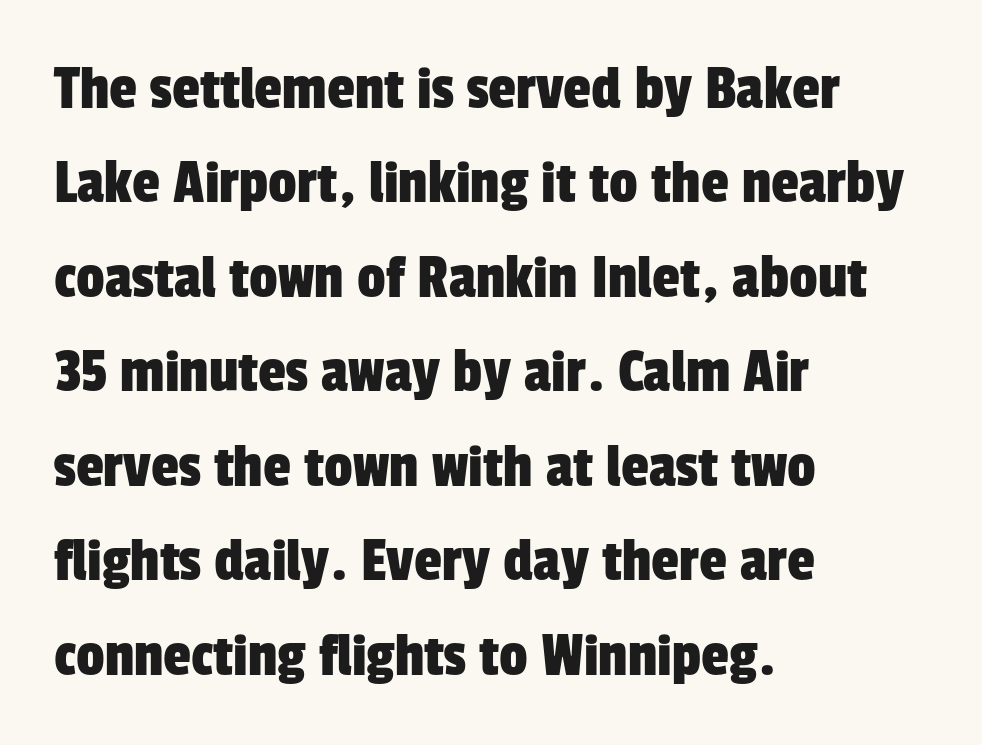
Q: Is the typeface a serif or a sans-serif typeface? A: Sans-serif.
Q: Is the text underlined? A: No.
Q: How is the paragraph aligned? A: Left-aligned.
Q: Is the spacing between letters normal or unusually wide? A: Normal.
Q: Is the spacing between lines tight, normal or loose? A: Normal.
Q: Width (condensed, normal, or wide)? A: Condensed.
Q: Stroke contrast? A: Low.
Q: x-height? A: Medium.
Q: Monospaced? A: No.
